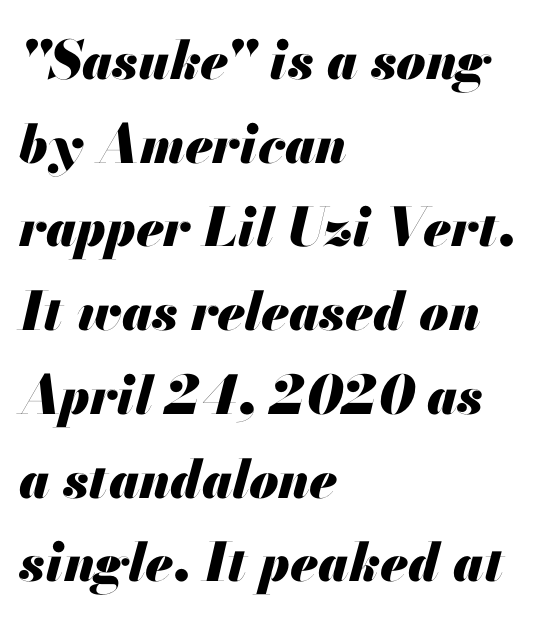
{"italic": "yes", "lean": "right", "slant_degrees": 13, "bold": "yes", "weight": "heavy", "width": "normal", "stroke_contrast": "medium", "x_height": "small", "monospaced": "no", "underline": "no", "align": "left", "line_spacing": "normal", "line_spacing_ratio": 1.58, "letter_spacing": "normal", "letter_spacing_em": 0.0, "glyph_px": 53}
